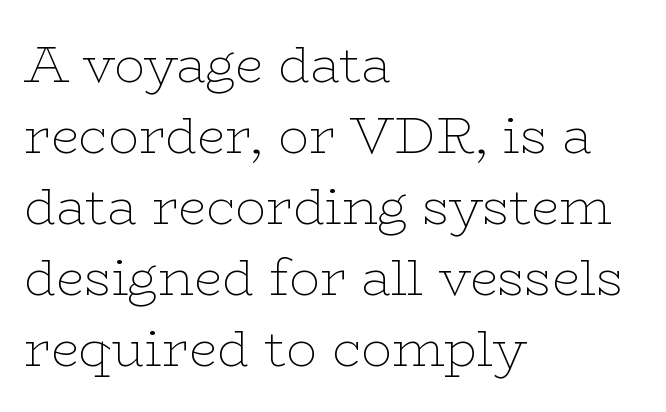
{"serif": "yes", "italic": "no", "bold": "no", "weight": "thin", "width": "wide", "stroke_contrast": "low", "x_height": "medium", "monospaced": "no", "underline": "no", "align": "left", "line_spacing": "normal", "line_spacing_ratio": 1.39, "letter_spacing": "normal", "letter_spacing_em": 0.0, "glyph_px": 51}
